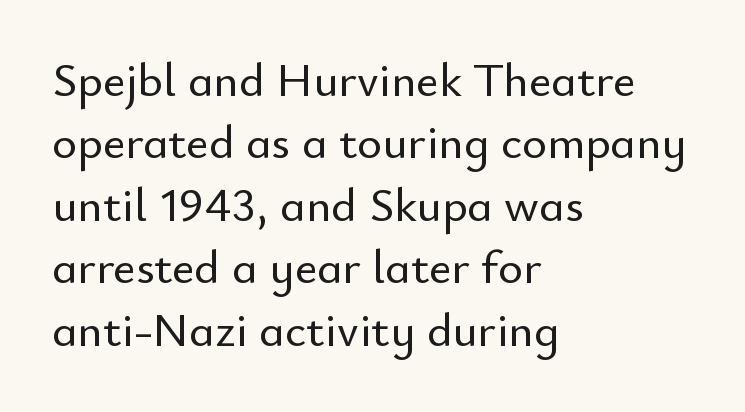
{"serif": "no", "italic": "no", "width": "normal", "stroke_contrast": "low", "x_height": "small", "monospaced": "no", "underline": "no", "align": "left", "line_spacing": "normal", "line_spacing_ratio": 1.3, "letter_spacing": "normal", "letter_spacing_em": 0.0, "glyph_px": 48}
